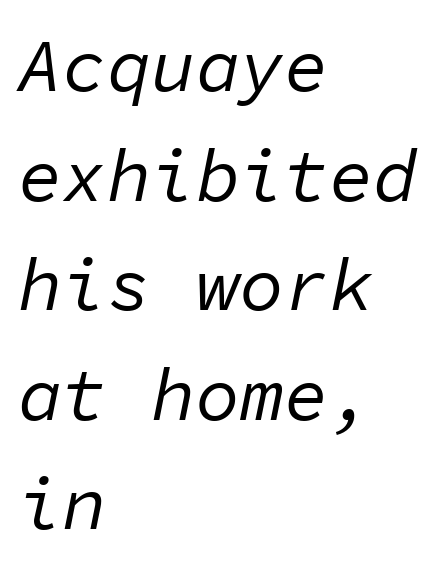
The image shows 74 px regular-weight type, italic (leaning right), monospaced; set left-aligned, normal line spacing (1.48x), normal letter spacing, not underlined; low stroke contrast and a medium x-height.
